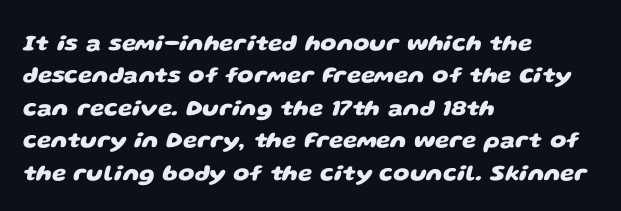
Q: Is the text bold? A: Yes.
Q: Is the text underlined? A: No.
Q: How is the paragraph aligned? A: Left-aligned.
Q: Is the spacing between letters normal or unusually wide? A: Normal.
Q: Is the spacing between lines tight, normal or loose? A: Normal.
